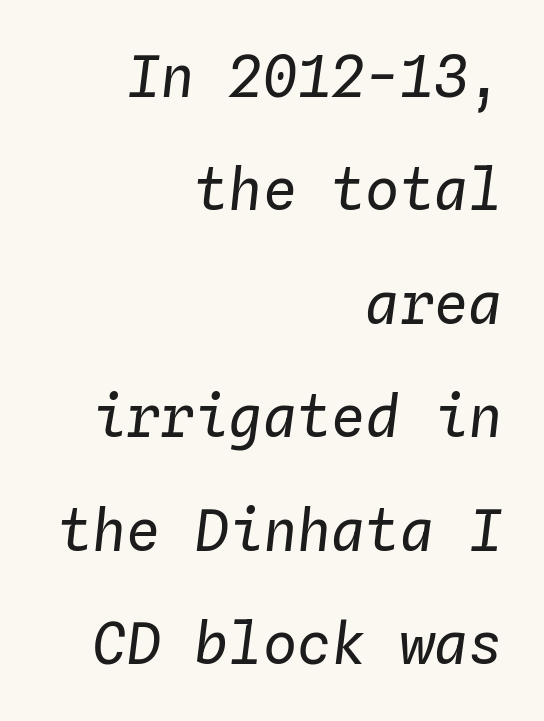
The image shows 57 px regular-weight type, italic (leaning right), monospaced; set right-aligned, loose line spacing (1.99x), normal letter spacing, not underlined; low stroke contrast and a medium x-height.
